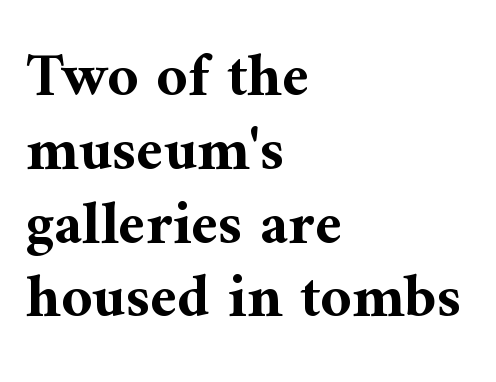
{"serif": "yes", "italic": "no", "bold": "yes", "weight": "bold", "width": "normal", "stroke_contrast": "medium", "x_height": "medium", "monospaced": "no", "underline": "no", "align": "left", "line_spacing_ratio": 1.21, "letter_spacing": "normal", "letter_spacing_em": 0.0, "glyph_px": 61}
